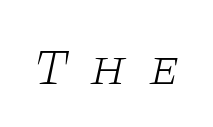
{"serif": "yes", "italic": "yes", "lean": "right", "slant_degrees": 11, "bold": "no", "weight": "light", "width": "wide", "stroke_contrast": "low", "x_height": "large", "monospaced": "no", "underline": "no", "letter_spacing": "wide", "letter_spacing_em": 0.43, "glyph_px": 51}
